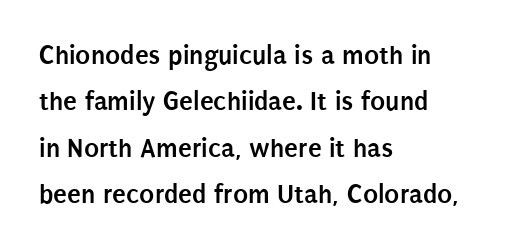
The image shows 28 px semibold, condensed sans-serif type, upright; set left-aligned, normal line spacing (1.66x), normal letter spacing, not underlined; low stroke contrast and a large x-height.
